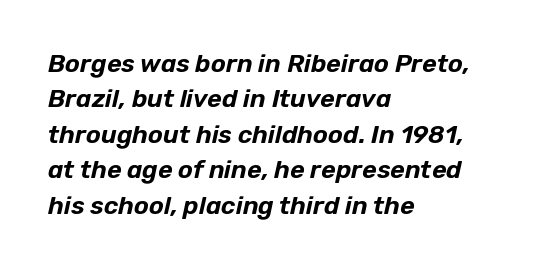
Q: Is the text italic (slanted)? A: Yes, it leans right by about 12 degrees.
Q: Is the text underlined? A: No.
Q: How is the paragraph aligned? A: Left-aligned.
Q: Is the spacing between letters normal or unusually wide? A: Normal.
Q: Is the spacing between lines tight, normal or loose? A: Normal.
